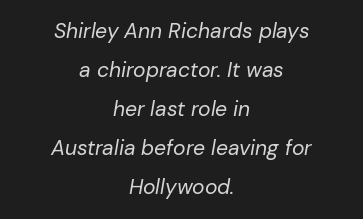
The image shows 21 px text type, italic (leaning right); set centered, line spacing 1.86x, normal letter spacing, not underlined.
